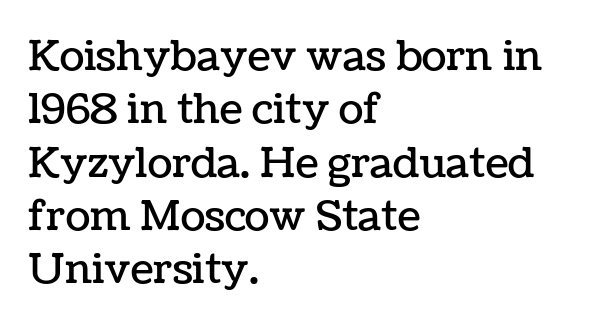
The image shows 41 px text type, upright; set left-aligned, normal line spacing (1.3x), normal letter spacing, not underlined; low stroke contrast and a medium x-height.
